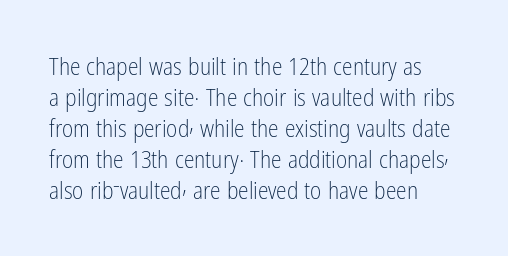
{"italic": "no", "bold": "no", "underline": "no", "align": "left", "line_spacing": "normal", "line_spacing_ratio": 1.29, "letter_spacing": "normal", "letter_spacing_em": 0.0, "glyph_px": 24}
